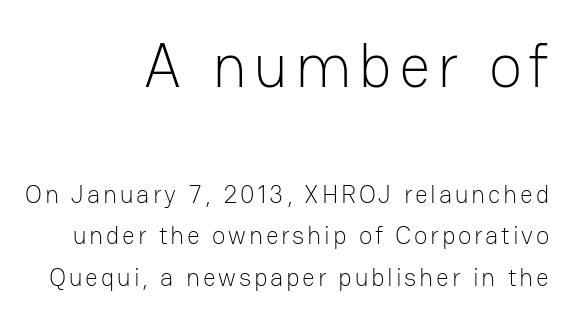
The font family rendered here belongs to the sans-serif group. The typesetter chose a ragged-left arrangement here. Compared with a typical body face, this is equally light or lighter still. The specimen omits any rule beneath the text block's lines.
